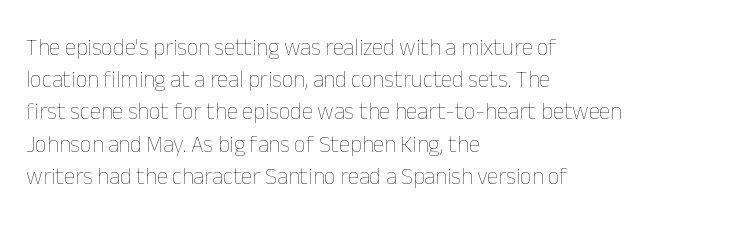
{"italic": "no", "bold": "no", "underline": "no", "align": "left", "line_spacing": "normal", "line_spacing_ratio": 1.4, "letter_spacing": "normal", "letter_spacing_em": 0.0, "glyph_px": 23}
